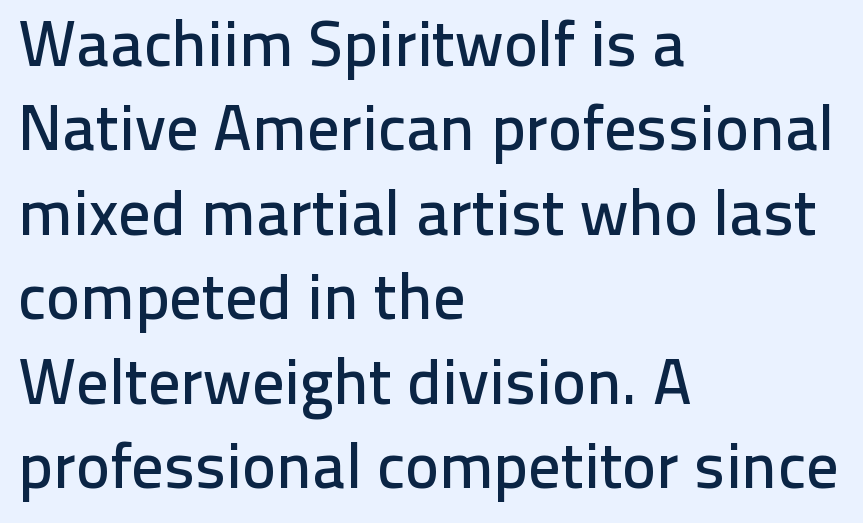
Q: Is the text italic (slanted)? A: No, it is upright.
Q: Is the typeface a serif or a sans-serif typeface? A: Sans-serif.
Q: Is the text underlined? A: No.
Q: How is the paragraph aligned? A: Left-aligned.
Q: Is the spacing between letters normal or unusually wide? A: Normal.
Q: Is the spacing between lines tight, normal or loose? A: Normal.
Q: Width (condensed, normal, or wide)? A: Normal.
Q: Stroke contrast? A: Low.
Q: x-height? A: Medium.
Q: Monospaced? A: No.
